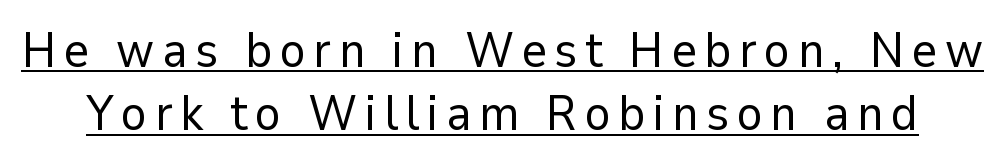
How would I describe the line gaps? Plain and ordinary. Looks like regular typesetting: each glyph gets only the width it needs. Each letter's strokes conclude bluntly, with no projecting serifs. The passage shown is not bold in any degree.
